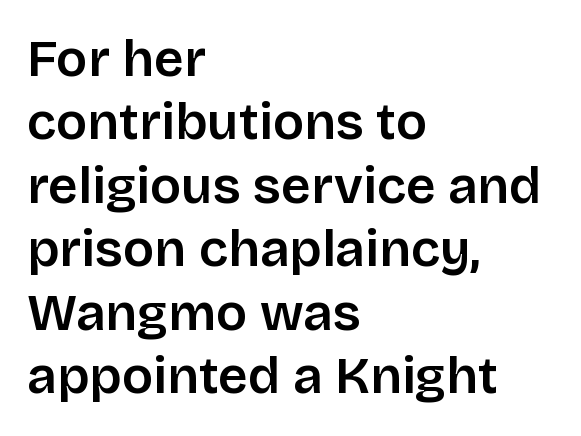
{"serif": "no", "italic": "no", "width": "normal", "stroke_contrast": "low", "x_height": "large", "monospaced": "no", "underline": "no", "align": "left", "line_spacing_ratio": 1.22, "letter_spacing": "normal", "letter_spacing_em": 0.0, "glyph_px": 52}
